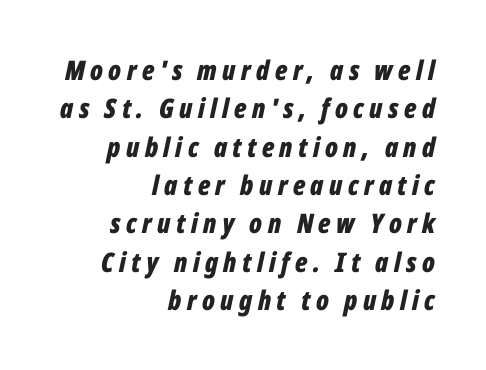
The typography opts for an oblique posture over an upright one. The typesetter chose a ragged-left arrangement here. The letters are spread apart with noticeably loose tracking. The passage shown is not underscored anywhere.
